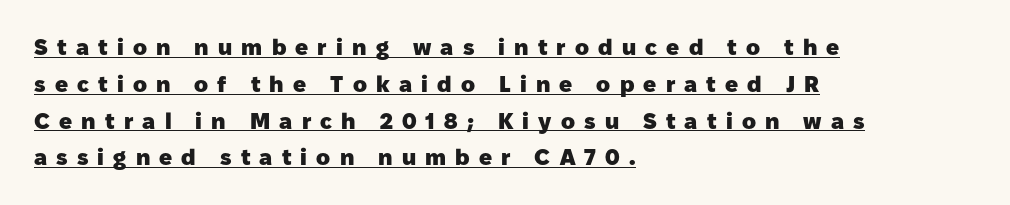
The image shows 23 px bold type, upright; set left-aligned, normal line spacing (1.6x), unusually wide letter spacing (+0.4 em), underlined.
